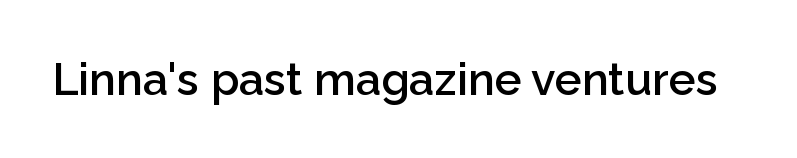
Q: Is the text bold? A: Semi-bold.
Q: Is the text italic (slanted)? A: No, it is upright.
Q: Is the typeface a serif or a sans-serif typeface? A: Sans-serif.
Q: Is the text underlined? A: No.
Q: Is the spacing between letters normal or unusually wide? A: Normal.
Q: Width (condensed, normal, or wide)? A: Normal.
Q: Stroke contrast? A: Low.
Q: x-height? A: Medium.
Q: Monospaced? A: No.
